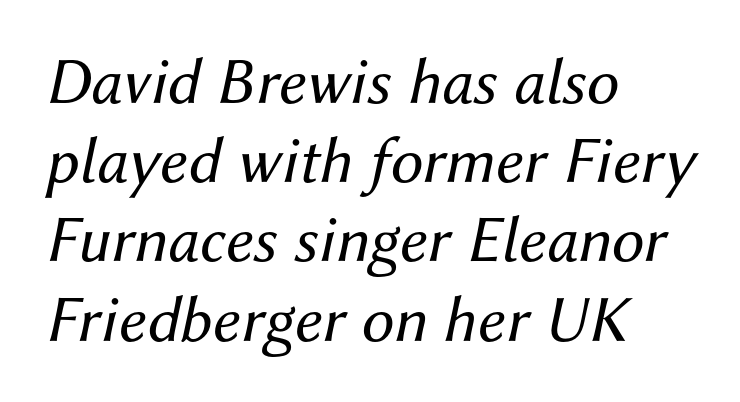
Q: Is the text bold? A: No.
Q: Is the text italic (slanted)? A: Yes, it leans right by about 12 degrees.
Q: Is the text underlined? A: No.
Q: How is the paragraph aligned? A: Left-aligned.
Q: Is the spacing between letters normal or unusually wide? A: Normal.
Q: Width (condensed, normal, or wide)? A: Normal.
Q: Stroke contrast? A: Medium.
Q: x-height? A: Medium.
Q: Monospaced? A: No.
